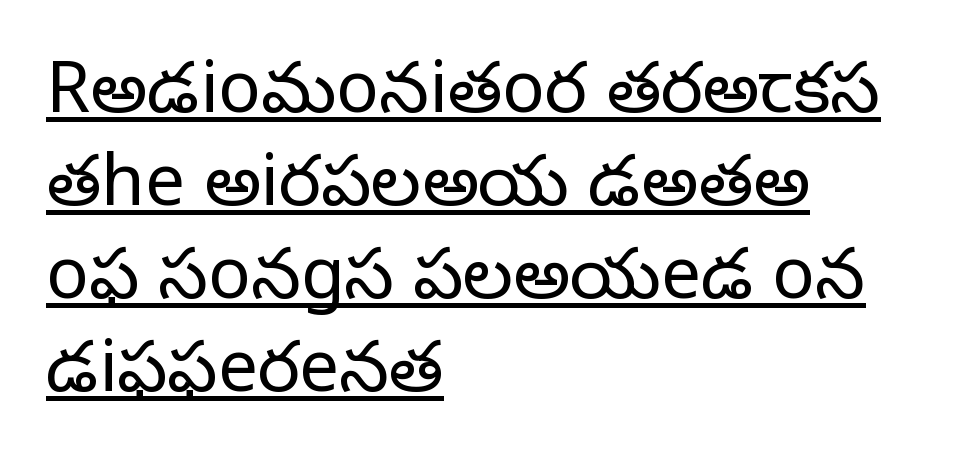
Q: Is the text bold? A: No.
Q: Is the text italic (slanted)? A: No, it is upright.
Q: Is the typeface a serif or a sans-serif typeface? A: Serif.
Q: Is the text underlined? A: Yes.
Q: How is the paragraph aligned? A: Left-aligned.
Q: Is the spacing between letters normal or unusually wide? A: Normal.
Q: Is the spacing between lines tight, normal or loose? A: Normal.
Q: Width (condensed, normal, or wide)? A: Normal.
Q: Stroke contrast? A: Low.
Q: x-height? A: Large.
Q: Monospaced? A: No.
